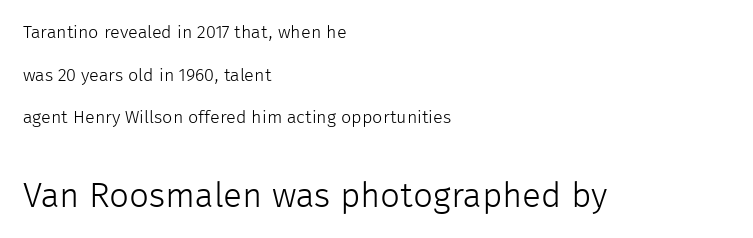
{"serif": "no", "italic": "no", "bold": "no", "weight": "light", "width": "normal", "stroke_contrast": "low", "x_height": "medium", "monospaced": "no", "underline": "no", "align": "left", "line_spacing": "loose", "line_spacing_ratio": 2.37, "letter_spacing": "normal", "letter_spacing_em": 0.0, "larger_block": "second", "size_ratio": 1.94, "glyph_px": 35}
